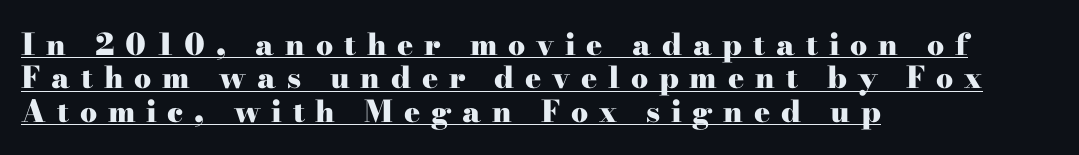
The image shows 30 px heavy, wide serif type, upright; set left-aligned, tight line spacing (1.11x), unusually wide letter spacing (+0.36 em), underlined; high stroke contrast and a small x-height.
